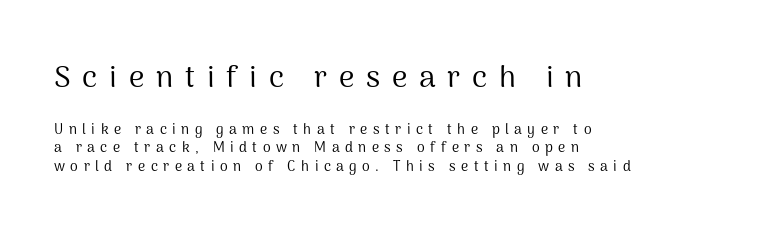
Q: Is the text bold? A: No.
Q: Is the text italic (slanted)? A: No, it is upright.
Q: Is the typeface a serif or a sans-serif typeface? A: Sans-serif.
Q: Is the text underlined? A: No.
Q: How is the paragraph aligned? A: Left-aligned.
Q: Is the spacing between letters normal or unusually wide? A: Unusually wide.
Q: Is the spacing between lines tight, normal or loose? A: Normal.
Q: Which block of text is set in a larger size, the first (top) or the second (bottom)? A: The first (top) one.
Q: Width (condensed, normal, or wide)? A: Normal.
Q: Stroke contrast? A: Medium.
Q: x-height? A: Medium.
Q: Monospaced? A: No.
